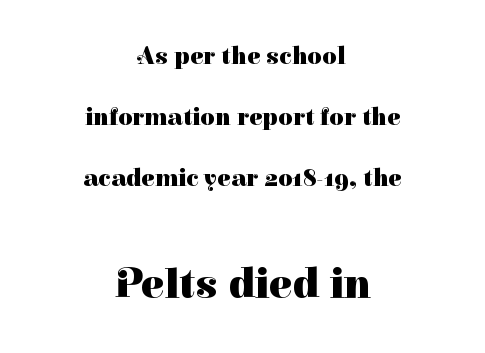
{"serif": "yes", "italic": "no", "bold": "yes", "weight": "heavy", "width": "normal", "stroke_contrast": "high", "x_height": "medium", "monospaced": "no", "underline": "no", "align": "center", "line_spacing": "loose", "line_spacing_ratio": 2.45, "letter_spacing": "normal", "letter_spacing_em": 0.0, "larger_block": "second", "size_ratio": 1.72, "glyph_px": 43}
